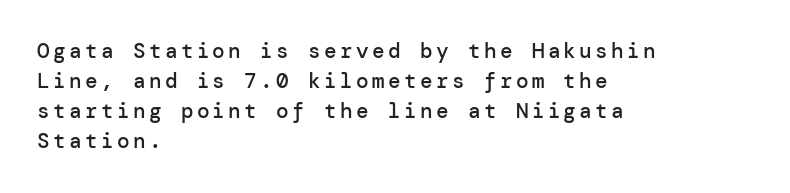
Left-aligned paragraph, ragged on the right. Any mark beneath the type? The region is blank. A typesetter would call this leading conventional body-copy spacing. The lettering holds an erect, upright posture throughout. The letters are semibold — heavier than regular but short of a full bold.
